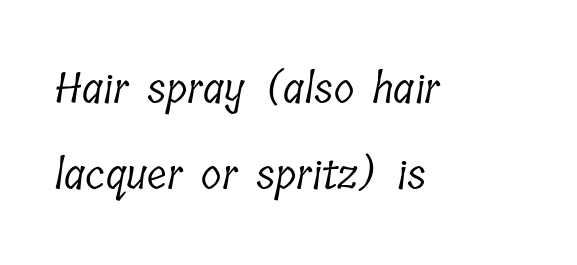
The space directly below the letters is spotless. A typesetter would call this leading open, well beyond the default. Is the block centered? No — it sits flush against the left margin. This rendering leaves character spacing at its baseline value. The font family rendered here belongs to the serif group. Counters stay open thanks to moderate or lighter strokes.
